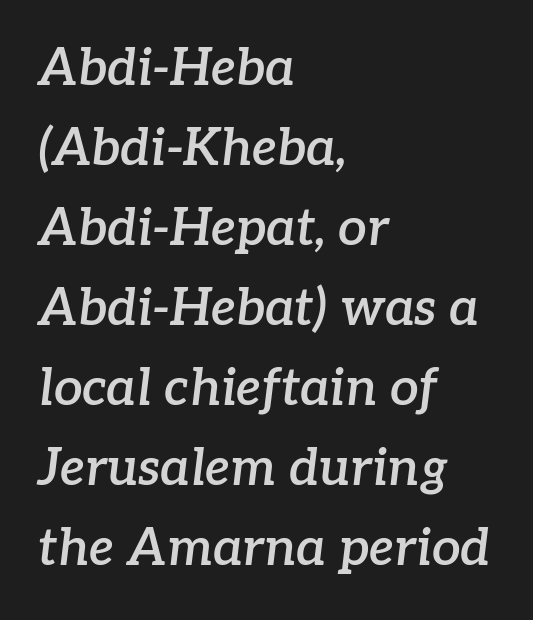
{"serif": "yes", "italic": "yes", "lean": "right", "slant_degrees": 7, "bold": "semi", "weight": "semibold", "width": "normal", "stroke_contrast": "low", "x_height": "medium", "monospaced": "no", "underline": "no", "align": "left", "line_spacing": "normal", "line_spacing_ratio": 1.57, "letter_spacing": "normal", "letter_spacing_em": 0.0, "glyph_px": 51}
